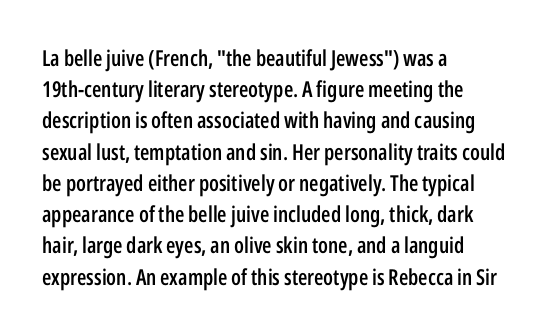
The image shows 22 px text type, upright; set left-aligned, normal line spacing (1.42x), normal letter spacing, not underlined.
